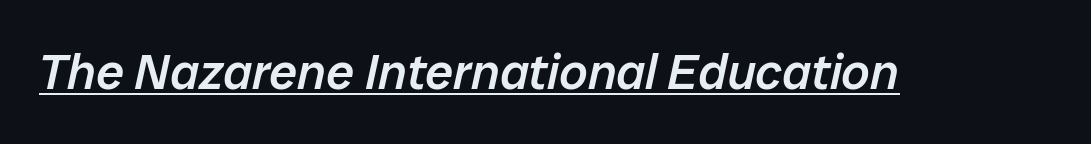
Observe the ordinary spacing: letters are neighbours, not strangers. Think of a printed novel: that variable character pitch is what you see here. The font is running at a semibold setting, under full bold. In terms of posture, this sample is oblique. Each line of the rendering has a horizontal stroke beneath the glyphs.
